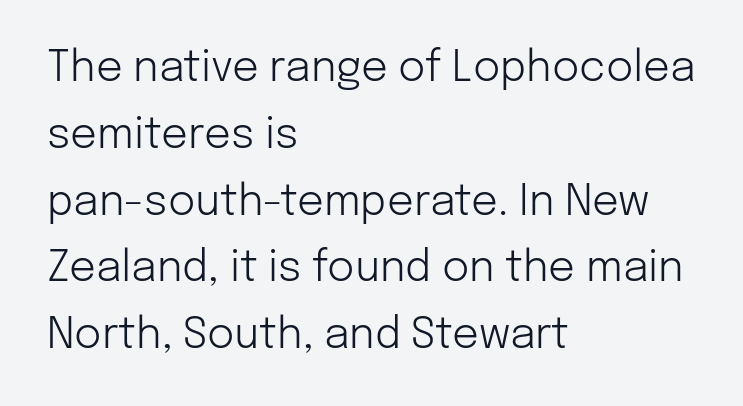
The image shows 42 px light sans-serif type, upright; set left-aligned, normal line spacing (1.59x), normal letter spacing, not underlined; low stroke contrast and a medium x-height.
